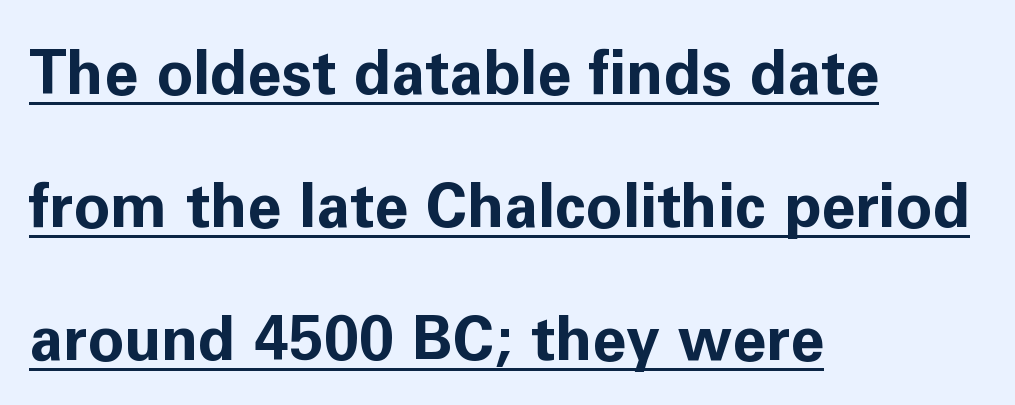
A baseline rule has been typeset under these characters. The letters advance in unequal steps, a hallmark of proportional type. The type family on display is of the sans-serif kind. The space between consecutive lines is lavish.
